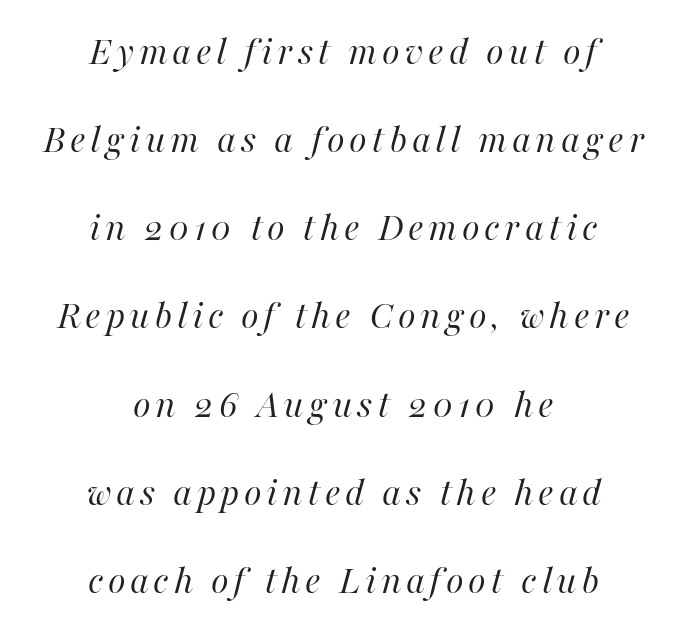
This sample has the flowing, uneven cadence of proportional lettering. Think standard paragraph weight, or any step lighter than that. Designer's note — italics engaged. Centered paragraph, ragged on both sides.
